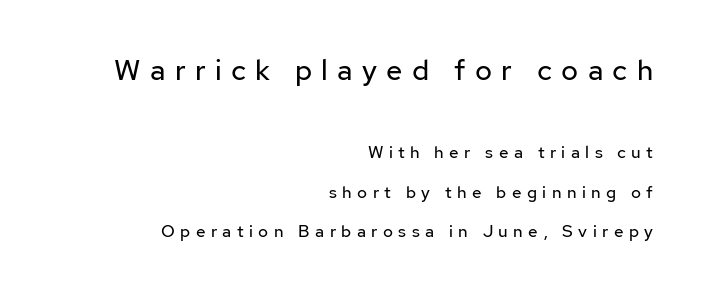
The image shows 29 px regular-weight sans-serif type, upright; set right-aligned, loose line spacing (2.32x), unusually wide letter spacing (+0.32 em), not underlined; the first (top) block is 1.71x larger; low stroke contrast and a medium x-height.
